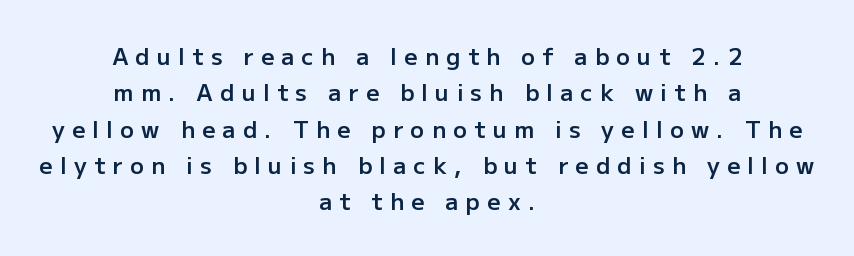
The sample has been set in demibold, a notch under bold. Leading matches the norm, producing a regular column. Bare-footed words on every line. The paragraph has two soft edges and a firm central axis. Display-style spreading of the glyphs; the letterfit is very open.
